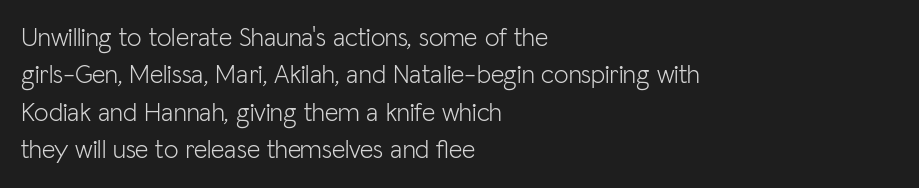
The image shows 26 px text type, upright; set left-aligned, normal line spacing (1.44x), normal letter spacing, not underlined.
